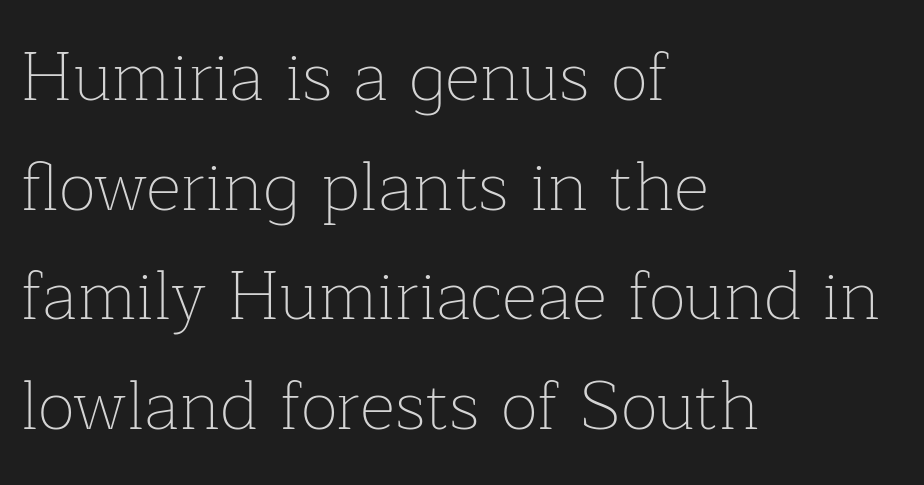
{"serif": "yes", "italic": "no", "bold": "no", "weight": "thin", "width": "normal", "stroke_contrast": "low", "x_height": "medium", "monospaced": "no", "underline": "no", "align": "left", "line_spacing": "normal", "line_spacing_ratio": 1.59, "letter_spacing": "normal", "letter_spacing_em": 0.0, "glyph_px": 69}
